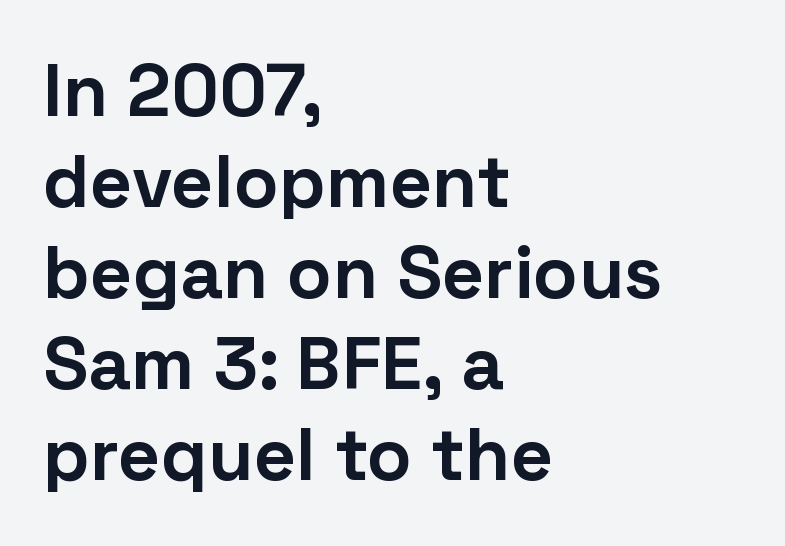
This sample uses an upright cut, with every glyph sitting square on the baseline. This sample has the flowing, uneven cadence of proportional lettering. The passage shown is emphatically bold. Does extra space separate the letters? No, they use regular spacing.
